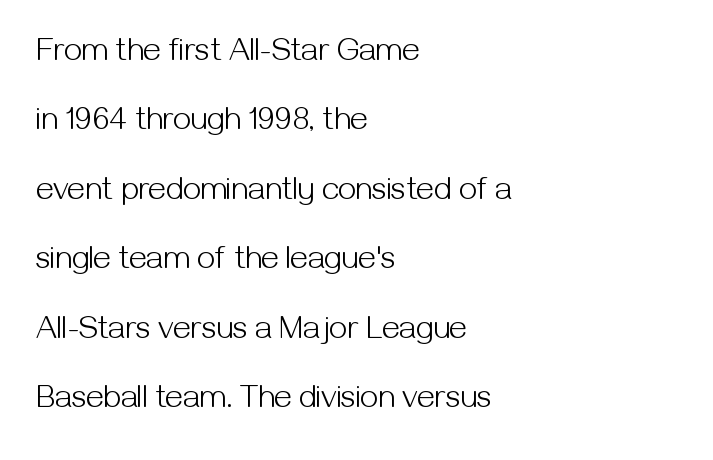
Q: Is the text bold? A: No.
Q: Is the text italic (slanted)? A: No, it is upright.
Q: Is the typeface a serif or a sans-serif typeface? A: Sans-serif.
Q: Is the text underlined? A: No.
Q: How is the paragraph aligned? A: Left-aligned.
Q: Is the spacing between letters normal or unusually wide? A: Normal.
Q: Is the spacing between lines tight, normal or loose? A: Loose.
Q: Width (condensed, normal, or wide)? A: Normal.
Q: Stroke contrast? A: Medium.
Q: x-height? A: Medium.
Q: Monospaced? A: No.
